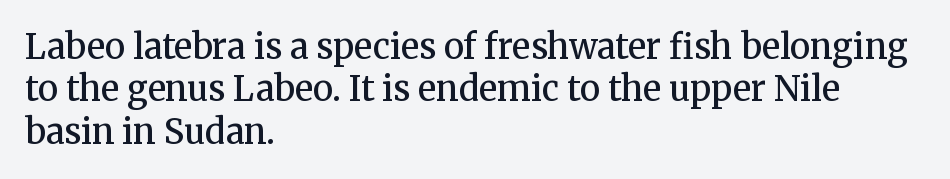
Leading: standard. You can tell from the footed stems that serif type was used. Type without underlining. Line starts are locked; line ends wander. The passage shown is typed in a proportional face where columns would drift.
